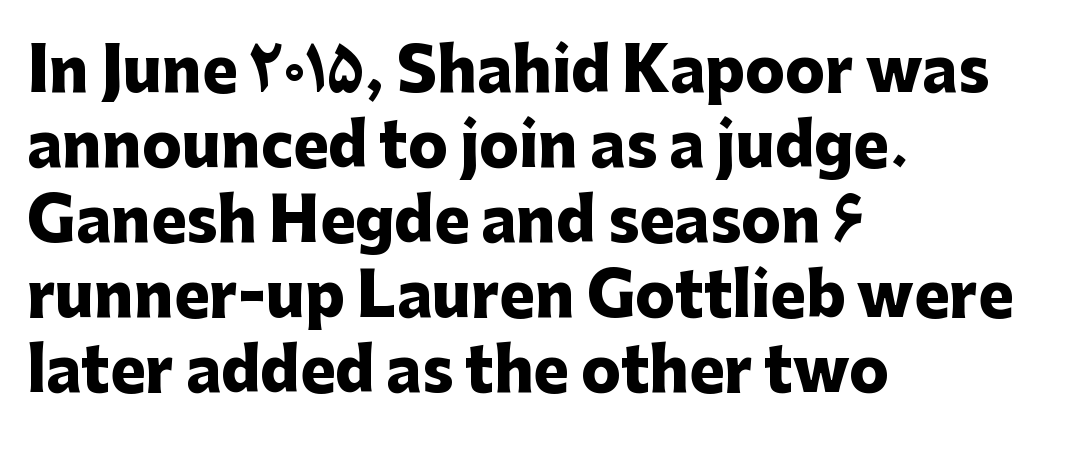
The image shows 59 px heavy sans-serif type, upright; set left-aligned, normal line spacing (1.27x), normal letter spacing, not underlined; low stroke contrast and a medium x-height.
